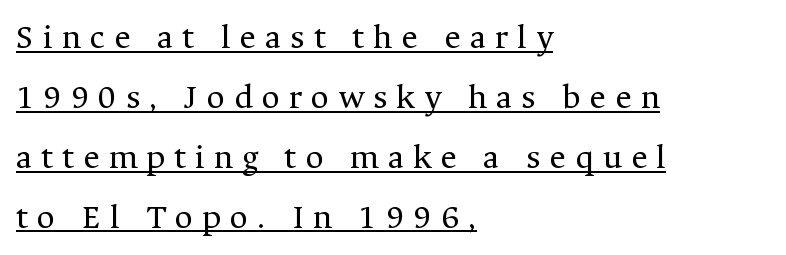
The image shows 35 px regular-weight serif type, upright; set left-aligned, line spacing 1.71x, unusually wide letter spacing (+0.26 em), underlined; medium stroke contrast and a medium x-height.
